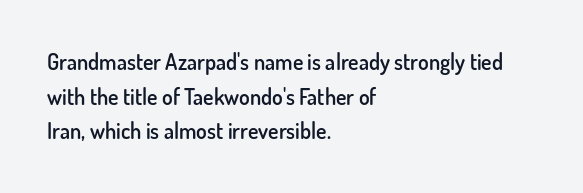
The font's upright variant was chosen for this text. Is the letter spacing exaggerated? No — it looks like the ordinary default. The face used here is a semibold: visibly heavier than regular, lighter than bold. Students, observe: this is what conventionally led text looks like. Every row of glyphs begins at an identical x-position on the left. Words float on clear page, feet unadorned.
